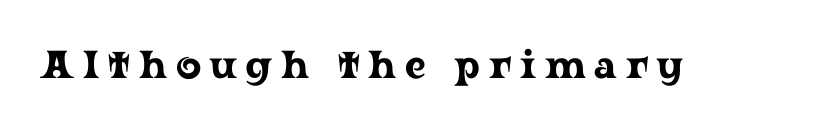
Q: Is the text italic (slanted)? A: No, it is upright.
Q: Is the typeface a serif or a sans-serif typeface? A: Serif.
Q: Is the text underlined? A: No.
Q: Is the spacing between letters normal or unusually wide? A: Unusually wide.
Q: Width (condensed, normal, or wide)? A: Wide.
Q: Stroke contrast? A: Low.
Q: x-height? A: Medium.
Q: Monospaced? A: No.
